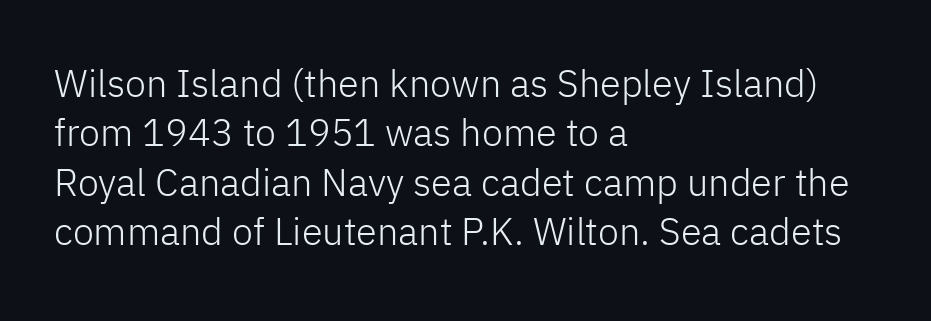
The vertical gap from one line to the next is medium. This reads as an unemphasized weight, regular at the heaviest. Is this a fixed-width face? No — the glyphs have proportional, varying widths. These lines keep a tight, regular rhythm from letter to letter. Does the type have serifs? No, each stem ends abruptly.
